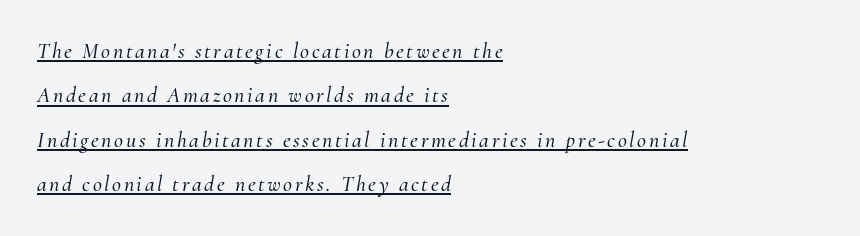
Designer's note — italics engaged. If you measured baseline to baseline, you'd find a long distance. Line starts are locked; line ends wander. A rule runs beneath these lines of type.
